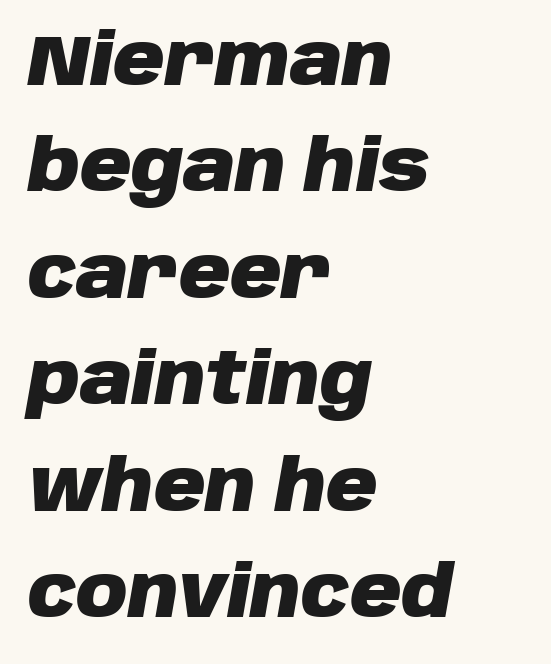
Q: Is the text bold? A: Yes.
Q: Is the text italic (slanted)? A: Yes, it leans right by about 10 degrees.
Q: Is the text underlined? A: No.
Q: How is the paragraph aligned? A: Left-aligned.
Q: Is the spacing between letters normal or unusually wide? A: Normal.
Q: Is the spacing between lines tight, normal or loose? A: Normal.
Q: Width (condensed, normal, or wide)? A: Normal.
Q: Stroke contrast? A: Low.
Q: x-height? A: Large.
Q: Monospaced? A: No.
